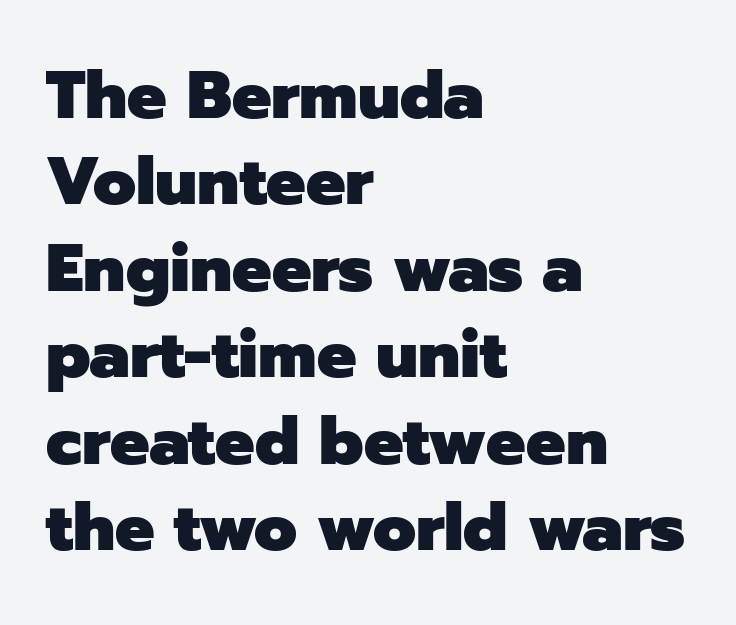
Q: Is the text bold? A: Yes.
Q: Is the text italic (slanted)? A: No, it is upright.
Q: Is the typeface a serif or a sans-serif typeface? A: Sans-serif.
Q: Is the text underlined? A: No.
Q: How is the paragraph aligned? A: Left-aligned.
Q: Is the spacing between letters normal or unusually wide? A: Normal.
Q: Is the spacing between lines tight, normal or loose? A: Normal.
Q: Width (condensed, normal, or wide)? A: Normal.
Q: Stroke contrast? A: Low.
Q: x-height? A: Medium.
Q: Monospaced? A: No.
